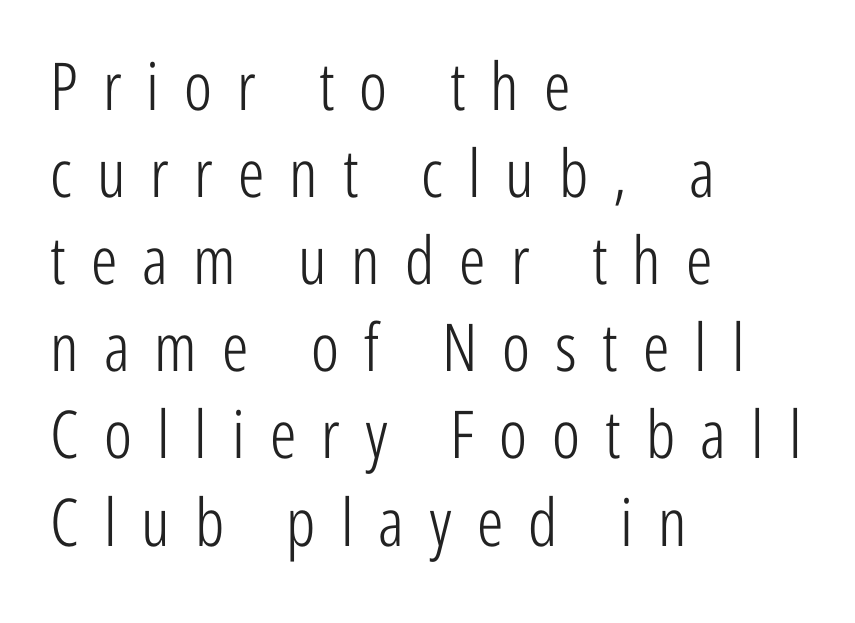
{"serif": "no", "italic": "no", "bold": "no", "weight": "light", "width": "condensed", "stroke_contrast": "low", "x_height": "medium", "monospaced": "no", "underline": "no", "align": "left", "line_spacing": "normal", "line_spacing_ratio": 1.32, "letter_spacing": "wide", "letter_spacing_em": 0.38, "glyph_px": 66}
